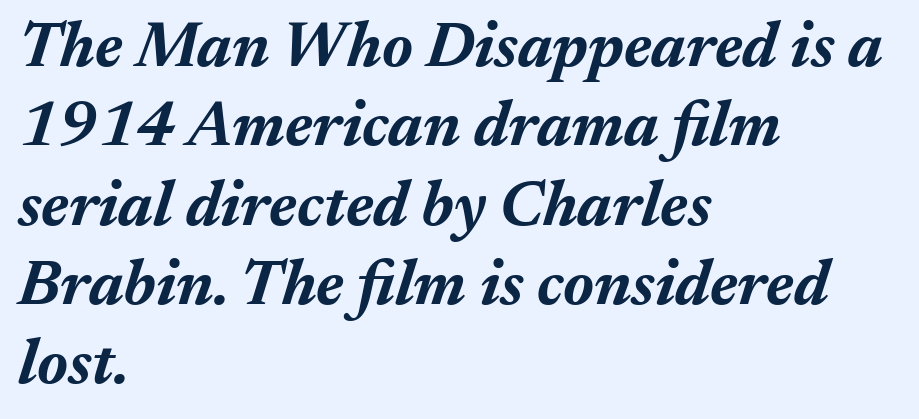
This rendering leaves character spacing at its baseline value. You could not count columns in this text — the font is proportionally spaced. The space beneath each line is pristine and unruled. How heavy is the stroke? Heavy — this is a bold. The lines in this sample share a left origin and differ only in where they stop. You can tell it's italic because the verticals aren't actually vertical.
